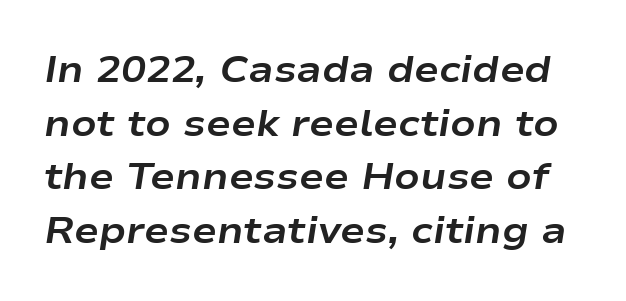
Q: Is the text bold? A: Yes.
Q: Is the text italic (slanted)? A: Yes, it leans right by about 9 degrees.
Q: Is the text underlined? A: No.
Q: Is the spacing between letters normal or unusually wide? A: Normal.
Q: Is the spacing between lines tight, normal or loose? A: Normal.
Q: Width (condensed, normal, or wide)? A: Wide.
Q: Stroke contrast? A: Low.
Q: x-height? A: Medium.
Q: Monospaced? A: No.
